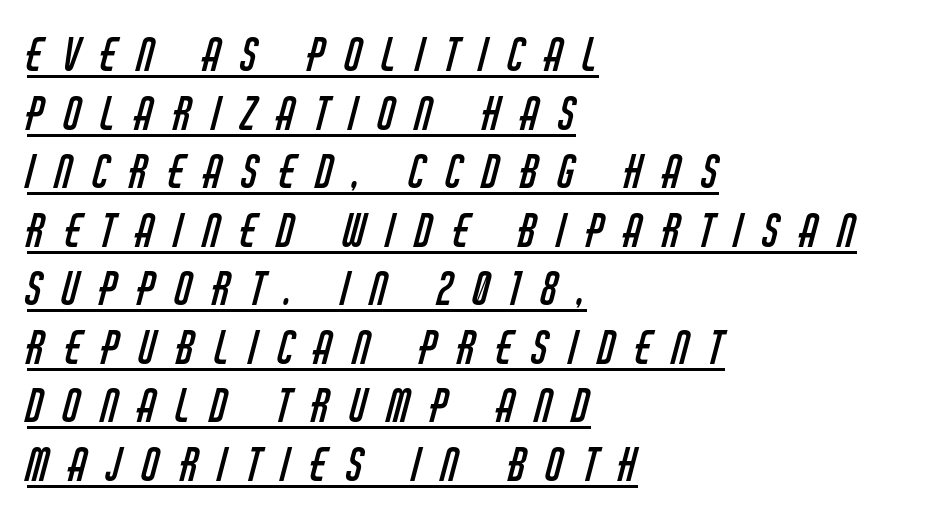
{"serif": "no", "bold": "no", "weight": "regular", "width": "condensed", "stroke_contrast": "low", "x_height": "large", "monospaced": "no", "underline": "yes", "align": "left", "line_spacing": "normal", "line_spacing_ratio": 1.33, "letter_spacing": "wide", "letter_spacing_em": 0.46, "glyph_px": 44}
